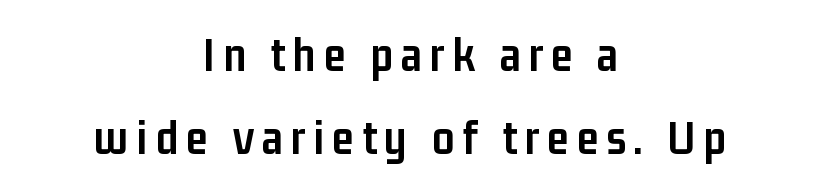
Is the block centered? Yes — each line is placed symmetrically about the middle. What's the leading like? Ordinary, nothing unusual. This is roman type, the default non-slanted kind. Grotesque or geometric, the face here clearly has no serifs. Each letter keeps its own natural width here, so spacing adapts to shape. A full-strength bold gives these letters their thick strokes.
